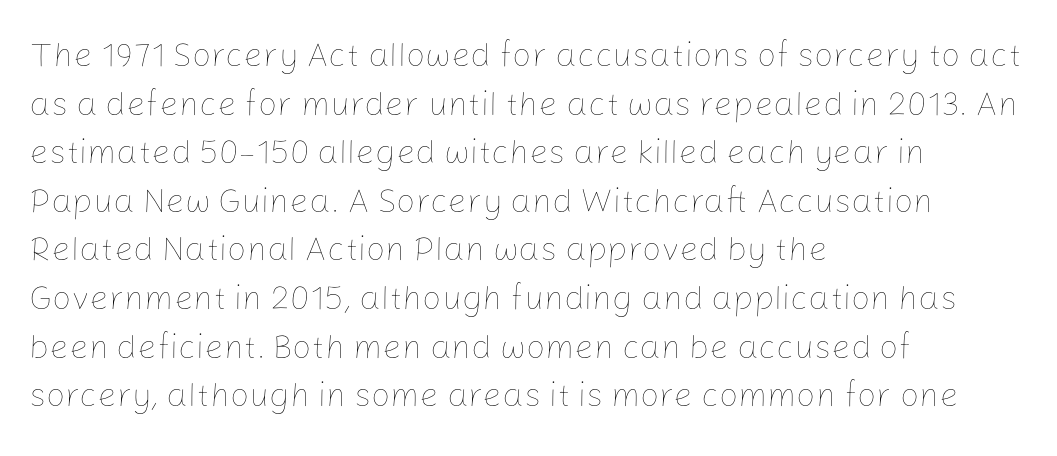
Q: Is the text bold? A: No.
Q: Is the text italic (slanted)? A: No, it is upright.
Q: Is the text underlined? A: No.
Q: How is the paragraph aligned? A: Left-aligned.
Q: Is the spacing between letters normal or unusually wide? A: Normal.
Q: Is the spacing between lines tight, normal or loose? A: Normal.
Q: Width (condensed, normal, or wide)? A: Normal.
Q: Stroke contrast? A: Low.
Q: x-height? A: Medium.
Q: Monospaced? A: No.
